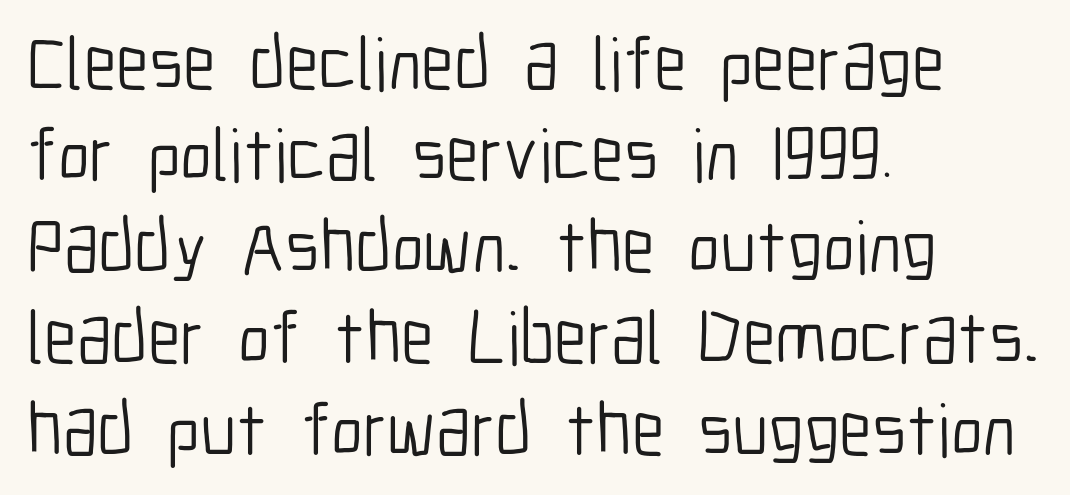
The image shows 75 px light, condensed sans-serif type, upright; set left-aligned, line spacing 1.22x, normal letter spacing, not underlined; low stroke contrast and a medium x-height.
